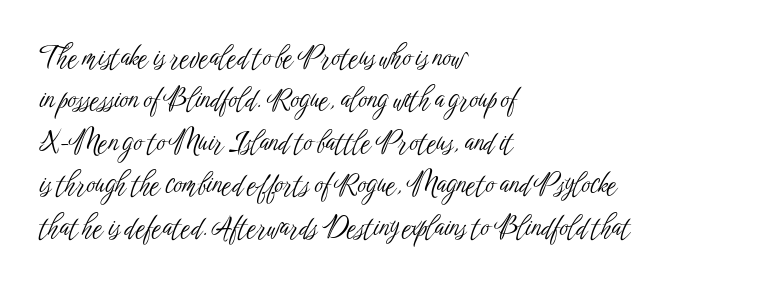
Characters follow at the spacing the type designer built in. Where is the straight margin? On the left. Weight: regular or lighter. Check the space under the baseline: it is left empty. Each new line begins a customary step beneath the previous one.
